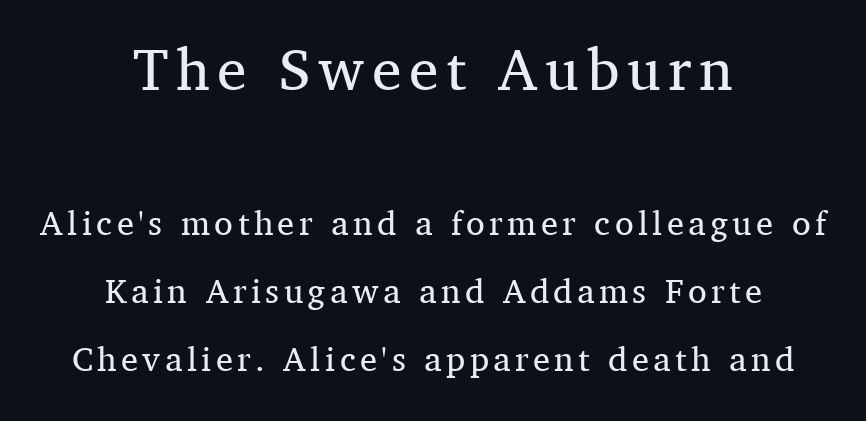
Q: Is the text bold? A: No.
Q: Is the text italic (slanted)? A: No, it is upright.
Q: Is the typeface a serif or a sans-serif typeface? A: Serif.
Q: Is the text underlined? A: No.
Q: How is the paragraph aligned? A: Centered.
Q: Is the spacing between lines tight, normal or loose? A: Loose.
Q: Which block of text is set in a larger size, the first (top) or the second (bottom)? A: The first (top) one.
Q: Width (condensed, normal, or wide)? A: Normal.
Q: Stroke contrast? A: Medium.
Q: x-height? A: Medium.
Q: Monospaced? A: No.
